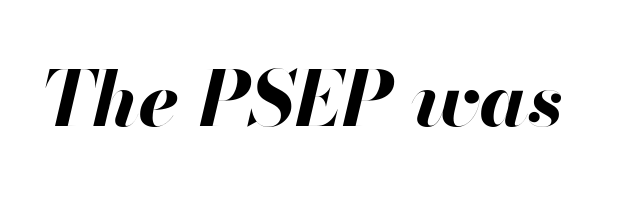
Q: Is the text bold? A: Yes.
Q: Is the text italic (slanted)? A: Yes, it leans right by about 13 degrees.
Q: Is the text underlined? A: No.
Q: Is the spacing between letters normal or unusually wide? A: Normal.
Q: Width (condensed, normal, or wide)? A: Normal.
Q: Stroke contrast? A: High.
Q: x-height? A: Small.
Q: Monospaced? A: No.
